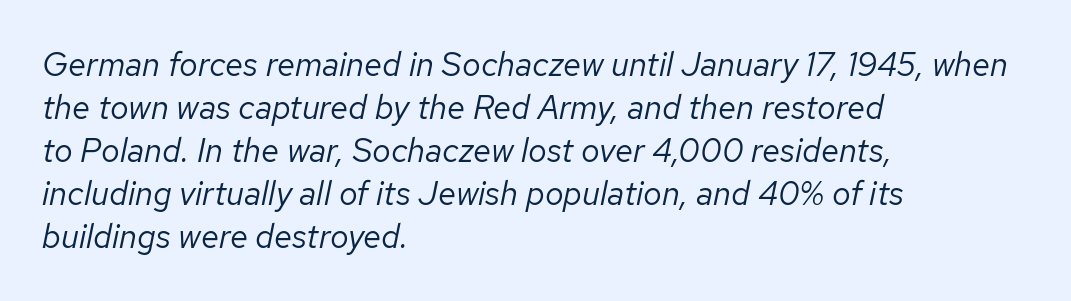
{"italic": "yes", "lean": "right", "slant_degrees": 12, "bold": "no", "weight": "regular", "width": "normal", "stroke_contrast": "low", "x_height": "medium", "monospaced": "no", "underline": "no", "align": "left", "line_spacing": "normal", "line_spacing_ratio": 1.3, "letter_spacing": "normal", "letter_spacing_em": 0.0, "glyph_px": 33}
